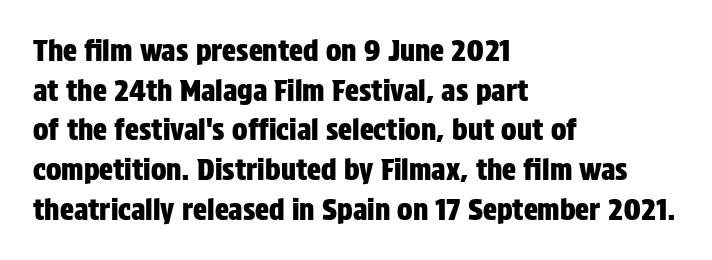
{"serif": "no", "italic": "no", "width": "condensed", "stroke_contrast": "low", "x_height": "large", "monospaced": "no", "underline": "no", "align": "left", "line_spacing": "normal", "line_spacing_ratio": 1.37, "letter_spacing": "normal", "letter_spacing_em": 0.0, "glyph_px": 29}
